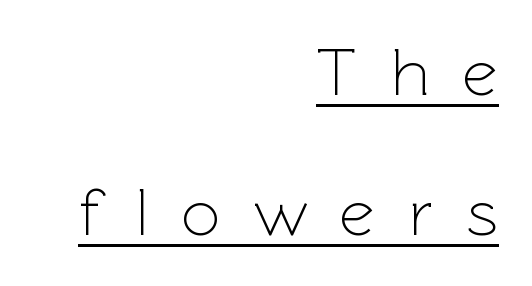
{"serif": "no", "italic": "no", "bold": "no", "weight": "light", "width": "normal", "x_height": "medium", "monospaced": "no", "underline": "yes", "align": "right", "line_spacing": "loose", "line_spacing_ratio": 2.06, "letter_spacing": "wide", "letter_spacing_em": 0.49, "glyph_px": 68}
